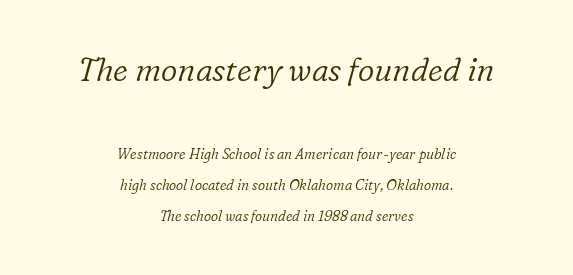
Q: Is the text bold? A: No.
Q: Is the text italic (slanted)? A: Yes, it leans right by about 16 degrees.
Q: Is the typeface a serif or a sans-serif typeface? A: Serif.
Q: Is the text underlined? A: No.
Q: How is the paragraph aligned? A: Centered.
Q: Is the spacing between letters normal or unusually wide? A: Normal.
Q: Is the spacing between lines tight, normal or loose? A: Loose.
Q: Which block of text is set in a larger size, the first (top) or the second (bottom)? A: The first (top) one.
Q: Width (condensed, normal, or wide)? A: Normal.
Q: Stroke contrast? A: Low.
Q: x-height? A: Medium.
Q: Monospaced? A: No.
